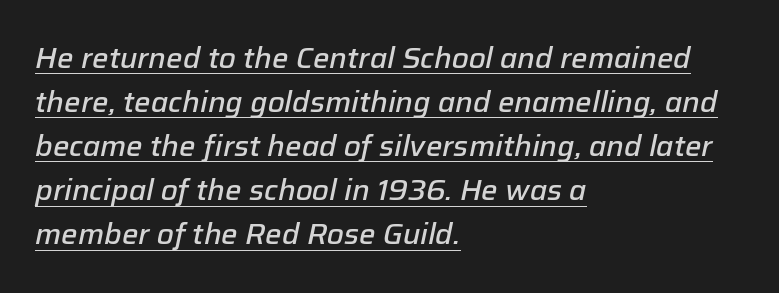
{"italic": "yes", "lean": "right", "slant_degrees": 12, "bold": "semi", "weight": "semibold", "width": "normal", "stroke_contrast": "low", "x_height": "medium", "monospaced": "no", "underline": "yes", "align": "left", "line_spacing": "normal", "line_spacing_ratio": 1.52, "letter_spacing": "normal", "letter_spacing_em": 0.0, "glyph_px": 29}
